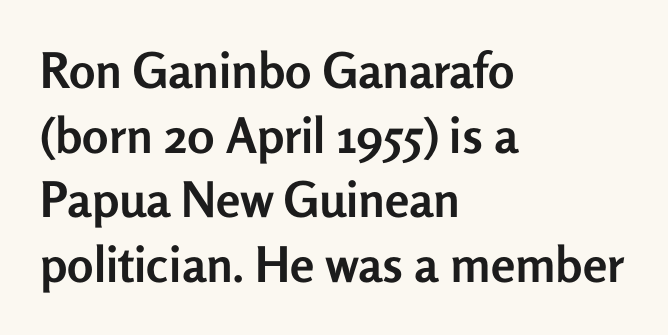
Q: Is the text bold? A: Yes.
Q: Is the text italic (slanted)? A: No, it is upright.
Q: Is the typeface a serif or a sans-serif typeface? A: Sans-serif.
Q: Is the text underlined? A: No.
Q: How is the paragraph aligned? A: Left-aligned.
Q: Is the spacing between letters normal or unusually wide? A: Normal.
Q: Is the spacing between lines tight, normal or loose? A: Normal.
Q: Width (condensed, normal, or wide)? A: Normal.
Q: Stroke contrast? A: Low.
Q: x-height? A: Medium.
Q: Monospaced? A: No.
